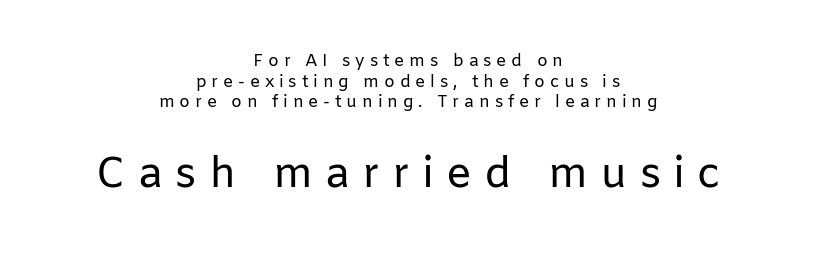
{"serif": "no", "italic": "no", "bold": "no", "weight": "regular", "width": "normal", "stroke_contrast": "low", "x_height": "medium", "monospaced": "no", "underline": "no", "align": "center", "line_spacing_ratio": 1.22, "letter_spacing": "wide", "letter_spacing_em": 0.28, "larger_block": "second", "size_ratio": 2.53, "glyph_px": 43}
